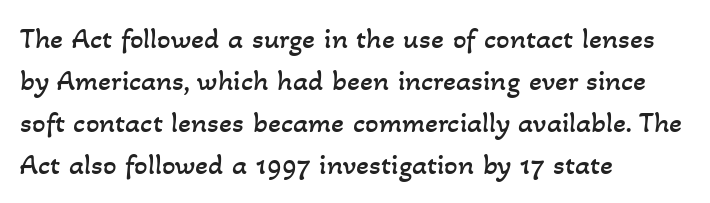
Q: Is the text bold? A: No.
Q: Is the text underlined? A: No.
Q: How is the paragraph aligned? A: Left-aligned.
Q: Is the spacing between letters normal or unusually wide? A: Normal.
Q: Is the spacing between lines tight, normal or loose? A: Normal.
Q: Width (condensed, normal, or wide)? A: Normal.
Q: Stroke contrast? A: Low.
Q: x-height? A: Small.
Q: Monospaced? A: No.
